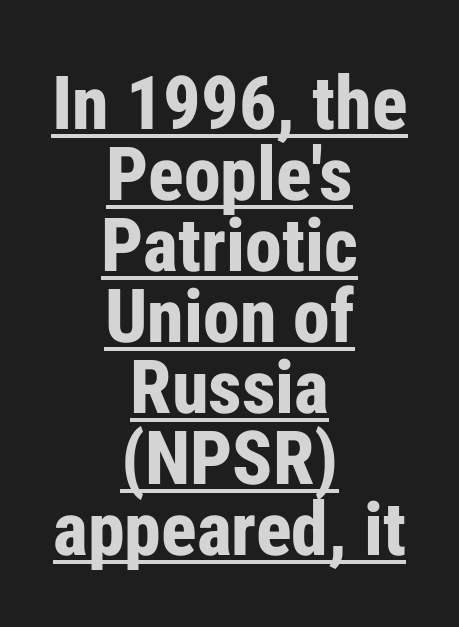
Q: Is the text bold? A: Yes.
Q: Is the text italic (slanted)? A: No, it is upright.
Q: Is the typeface a serif or a sans-serif typeface? A: Sans-serif.
Q: Is the text underlined? A: Yes.
Q: How is the paragraph aligned? A: Centered.
Q: Is the spacing between letters normal or unusually wide? A: Normal.
Q: Is the spacing between lines tight, normal or loose? A: Tight.
Q: Width (condensed, normal, or wide)? A: Condensed.
Q: Stroke contrast? A: Low.
Q: x-height? A: Medium.
Q: Monospaced? A: No.
